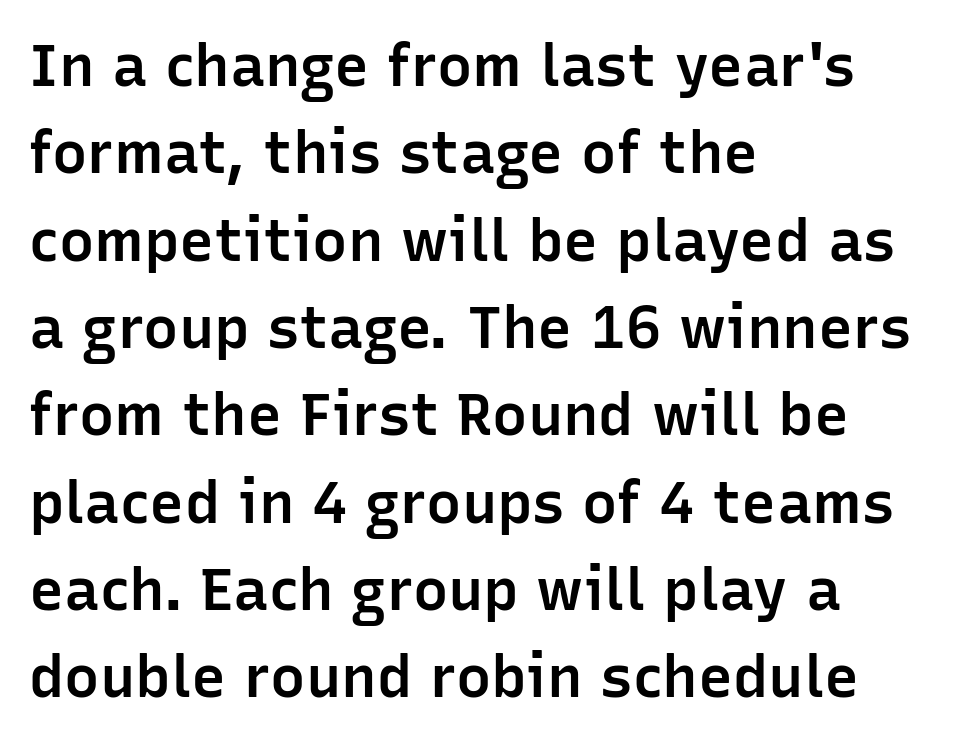
Nothing sits at the stroke ends, so this counts as sans-serif. The passage shown is not underscored anywhere. Is the letter spacing exaggerated? No — it looks like the ordinary default. Compared with typical paragraphs, the rows here are spaced about the same. The passage shown is typed in a proportional face where columns would drift. Every character sits straight up, as roman type does.
